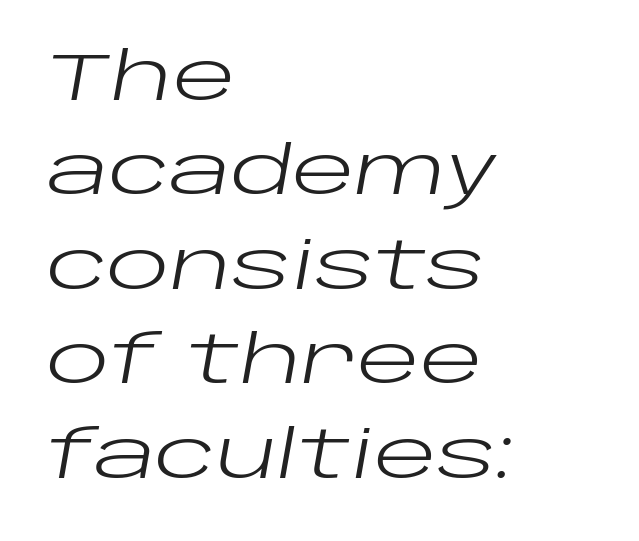
The image shows 66 px regular-weight, wide type, italic (leaning right); set left-aligned, normal line spacing (1.43x), normal letter spacing, not underlined; low stroke contrast and a large x-height.
